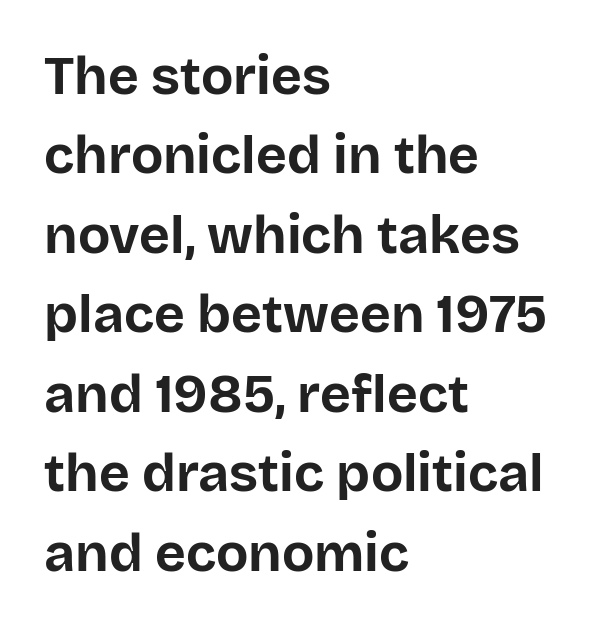
{"serif": "no", "italic": "no", "bold": "yes", "weight": "bold", "width": "normal", "stroke_contrast": "low", "x_height": "large", "monospaced": "no", "underline": "no", "align": "left", "line_spacing": "normal", "line_spacing_ratio": 1.5, "letter_spacing": "normal", "letter_spacing_em": 0.0, "glyph_px": 53}
